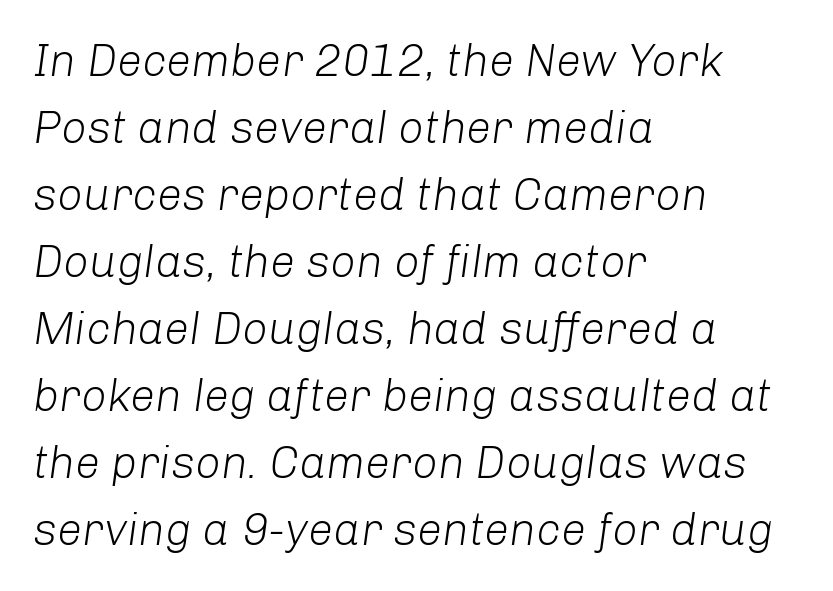
The image shows 45 px light type, italic (leaning right); set left-aligned, normal line spacing (1.49x), normal letter spacing, not underlined; low stroke contrast and a medium x-height.
